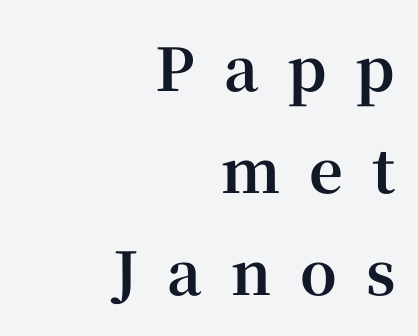
The image shows 59 px bold serif type, upright; set right-aligned, line spacing 1.73x, unusually wide letter spacing (+0.49 em), not underlined; high stroke contrast and a medium x-height.
